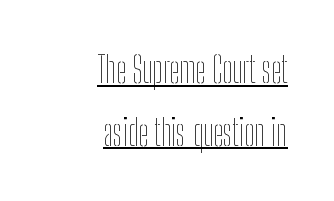
The image shows 36 px thin, condensed type, upright; set right-aligned, line spacing 1.74x, normal letter spacing, underlined; low stroke contrast and a medium x-height.
